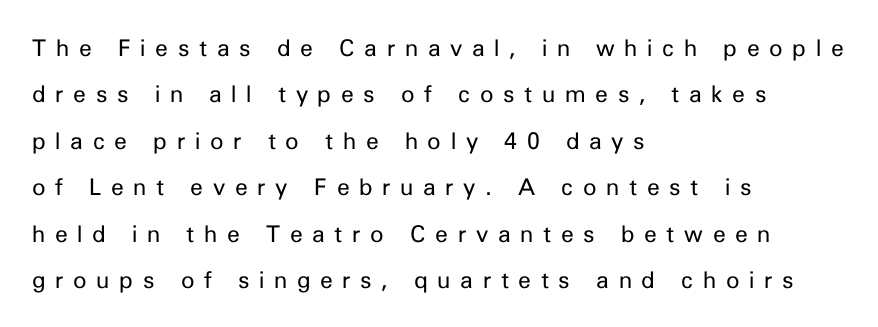
{"italic": "no", "bold": "no", "underline": "no", "align": "left", "line_spacing": "loose", "line_spacing_ratio": 2.02, "letter_spacing": "wide", "letter_spacing_em": 0.42, "glyph_px": 23}
